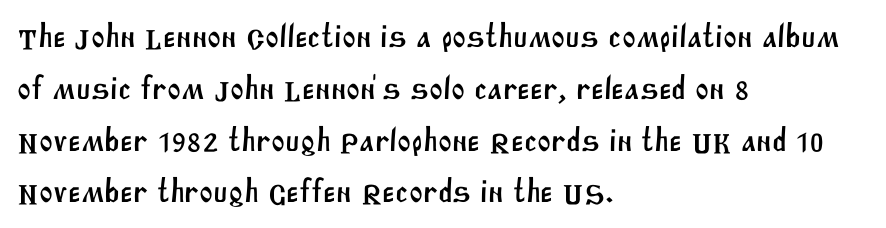
{"serif": "no", "width": "normal", "stroke_contrast": "medium", "x_height": "large", "monospaced": "no", "underline": "no", "align": "left", "line_spacing": "normal", "line_spacing_ratio": 1.57, "letter_spacing": "normal", "letter_spacing_em": 0.0, "glyph_px": 33}
